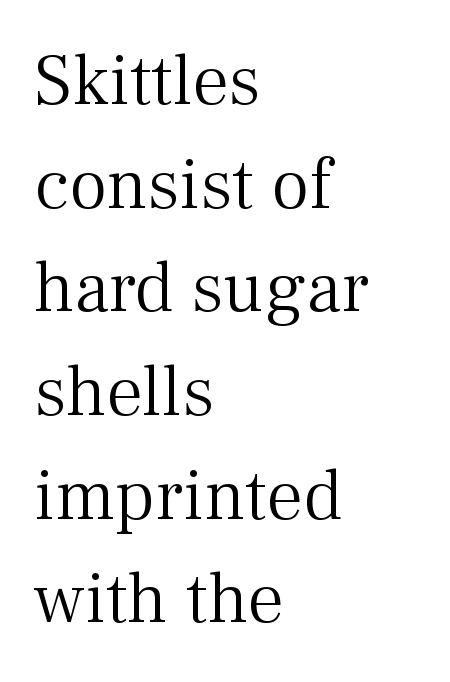
Q: Is the text bold? A: No.
Q: Is the text italic (slanted)? A: No, it is upright.
Q: Is the typeface a serif or a sans-serif typeface? A: Serif.
Q: Is the text underlined? A: No.
Q: How is the paragraph aligned? A: Left-aligned.
Q: Is the spacing between letters normal or unusually wide? A: Normal.
Q: Is the spacing between lines tight, normal or loose? A: Normal.
Q: Width (condensed, normal, or wide)? A: Normal.
Q: Stroke contrast? A: Medium.
Q: x-height? A: Medium.
Q: Monospaced? A: No.
